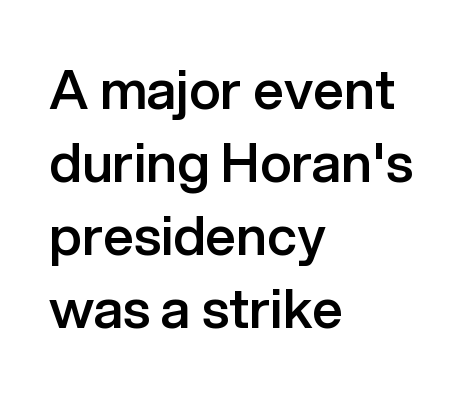
Q: Is the text bold? A: Semi-bold.
Q: Is the text italic (slanted)? A: No, it is upright.
Q: Is the typeface a serif or a sans-serif typeface? A: Sans-serif.
Q: Is the text underlined? A: No.
Q: How is the paragraph aligned? A: Left-aligned.
Q: Is the spacing between letters normal or unusually wide? A: Normal.
Q: Is the spacing between lines tight, normal or loose? A: Normal.
Q: Width (condensed, normal, or wide)? A: Normal.
Q: Stroke contrast? A: Low.
Q: x-height? A: Medium.
Q: Monospaced? A: No.
